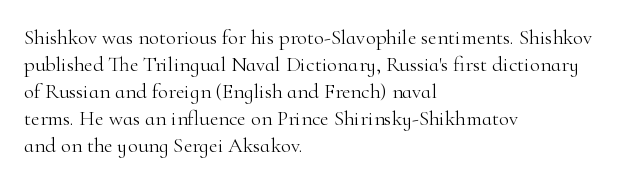
The image shows 21 px text type, upright; set left-aligned, normal line spacing (1.28x), normal letter spacing, not underlined.
